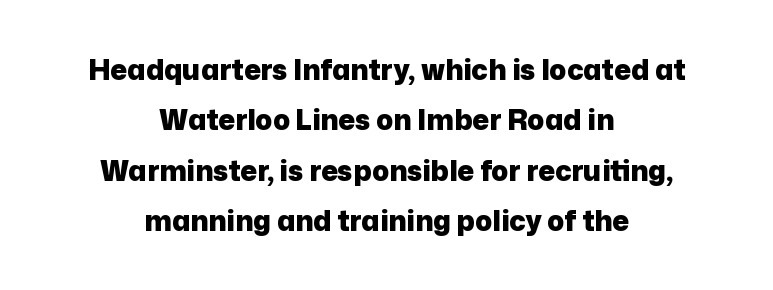
The letters sit at their default tracking, neither squeezed nor spread. A student would call this center alignment; a typographer would say set centered. Stroke terminals: plain, sans-serif. Spacing verdict: proportional, widths tailored to each character.
